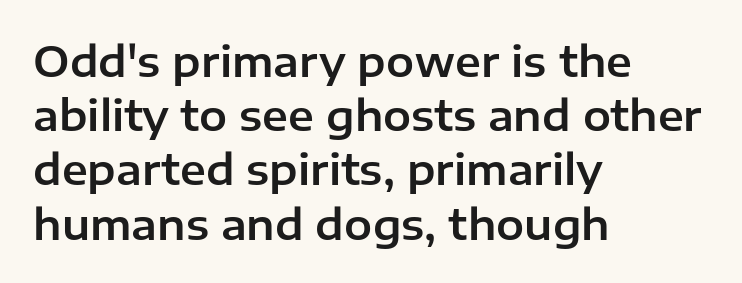
Q: Is the text italic (slanted)? A: No, it is upright.
Q: Is the typeface a serif or a sans-serif typeface? A: Sans-serif.
Q: Is the text underlined? A: No.
Q: How is the paragraph aligned? A: Left-aligned.
Q: Is the spacing between letters normal or unusually wide? A: Normal.
Q: Is the spacing between lines tight, normal or loose? A: Normal.
Q: Width (condensed, normal, or wide)? A: Normal.
Q: Stroke contrast? A: Low.
Q: x-height? A: Medium.
Q: Monospaced? A: No.
